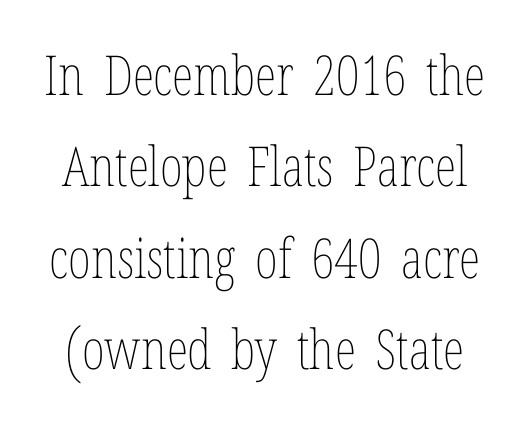
The image shows 55 px thin, condensed type, upright; set normal line spacing (1.66x), normal letter spacing, not underlined; low stroke contrast and a medium x-height.
